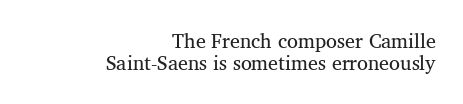
Q: Is the text bold? A: No.
Q: Is the text italic (slanted)? A: No, it is upright.
Q: Is the text underlined? A: No.
Q: How is the paragraph aligned? A: Right-aligned.
Q: Is the spacing between letters normal or unusually wide? A: Normal.
Q: Is the spacing between lines tight, normal or loose? A: Tight.
